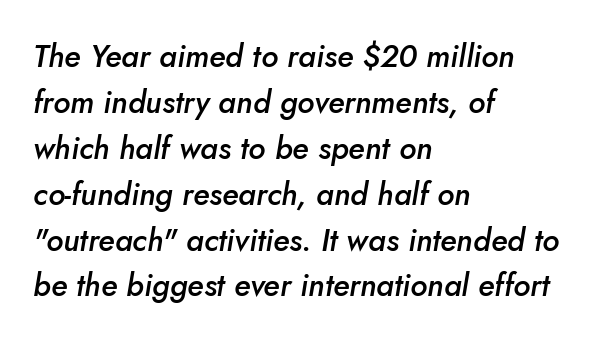
{"italic": "yes", "lean": "right", "slant_degrees": 5, "bold": "semi", "weight": "semibold", "width": "normal", "stroke_contrast": "low", "x_height": "small", "monospaced": "no", "underline": "no", "align": "left", "line_spacing": "normal", "line_spacing_ratio": 1.48, "letter_spacing": "normal", "letter_spacing_em": 0.0, "glyph_px": 31}
